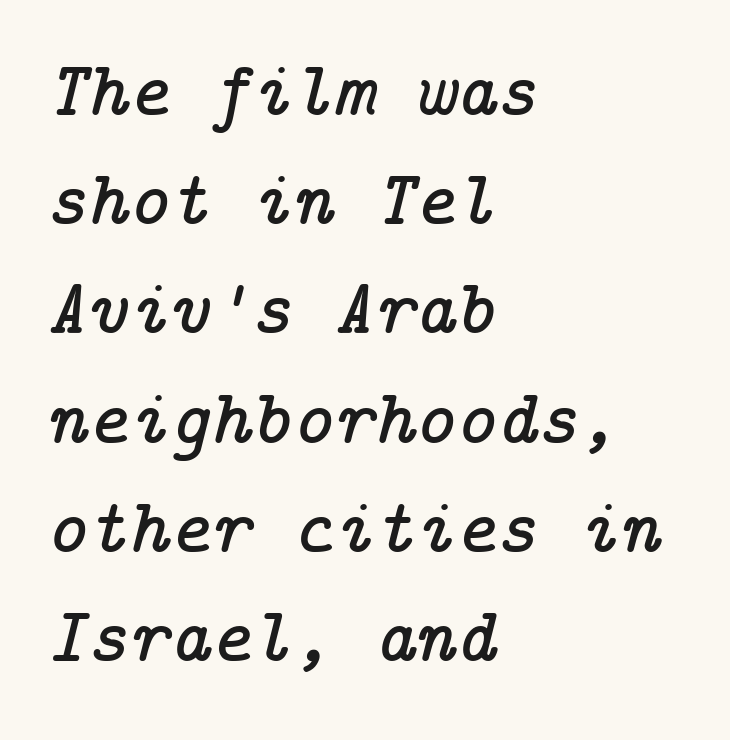
Q: Is the text italic (slanted)? A: Yes, it leans right by about 14 degrees.
Q: Is the typeface a serif or a sans-serif typeface? A: Serif.
Q: Is the text underlined? A: No.
Q: How is the paragraph aligned? A: Left-aligned.
Q: Is the spacing between letters normal or unusually wide? A: Normal.
Q: Is the spacing between lines tight, normal or loose? A: Normal.
Q: Width (condensed, normal, or wide)? A: Normal.
Q: Stroke contrast? A: Low.
Q: x-height? A: Medium.
